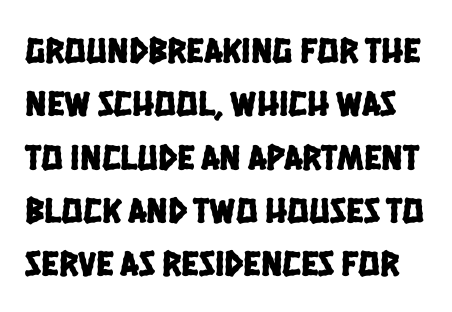
Here the designer chose a conventional face with non-uniform glyph widths. Tracking here is standard; glyphs follow each other at the usual distance. Plain, unruled lines of type. Nope, no serifs anywhere on these letters.
